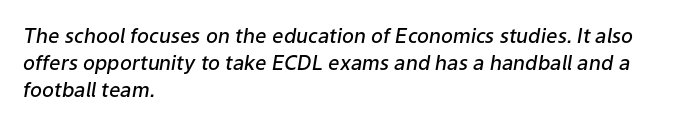
{"italic": "yes", "lean": "right", "slant_degrees": 9, "bold": "semi", "underline": "no", "align": "left", "line_spacing": "normal", "line_spacing_ratio": 1.35, "letter_spacing": "normal", "letter_spacing_em": 0.0, "glyph_px": 20}
